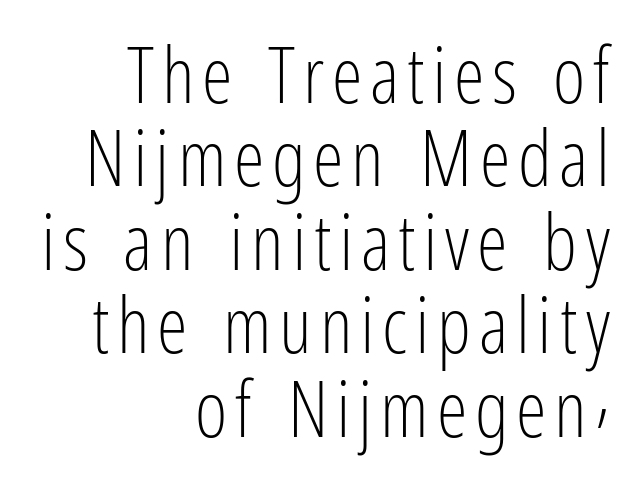
The image shows 78 px light, condensed sans-serif type, upright; set right-aligned, tight line spacing (1.07x), not underlined; low stroke contrast and a medium x-height.
